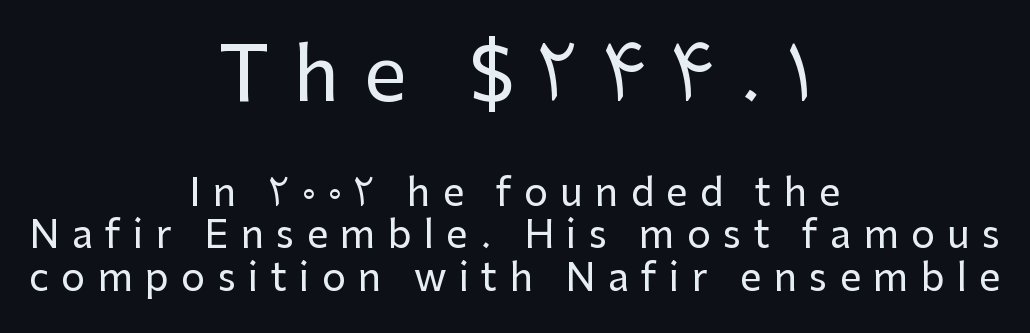
Here the glyphs are tracked loosely, breaking word shapes into spaced letters. Every stem runs plumb, perpendicular to the baseline. The passage shown is not underscored anywhere. The block of text is dense from top to bottom, with scant space between rows. Of the two passages, the one on top uses the larger point size. Spacing verdict: proportional, widths tailored to each character.
